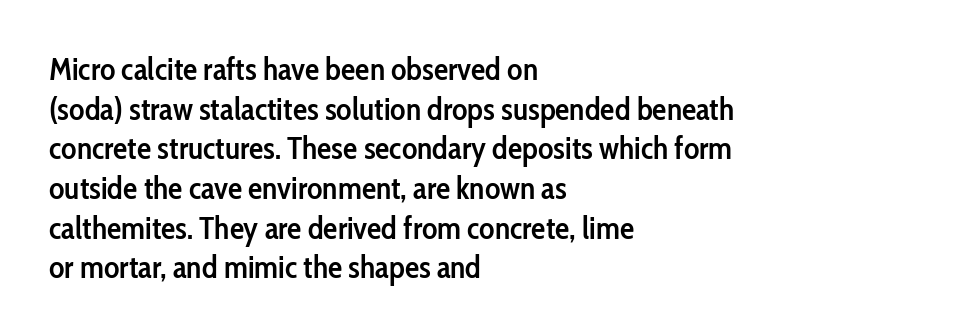
Q: Is the text bold? A: Semi-bold.
Q: Is the text italic (slanted)? A: No, it is upright.
Q: Is the typeface a serif or a sans-serif typeface? A: Sans-serif.
Q: Is the text underlined? A: No.
Q: How is the paragraph aligned? A: Left-aligned.
Q: Is the spacing between letters normal or unusually wide? A: Normal.
Q: Width (condensed, normal, or wide)? A: Condensed.
Q: Stroke contrast? A: Low.
Q: x-height? A: Medium.
Q: Monospaced? A: No.
